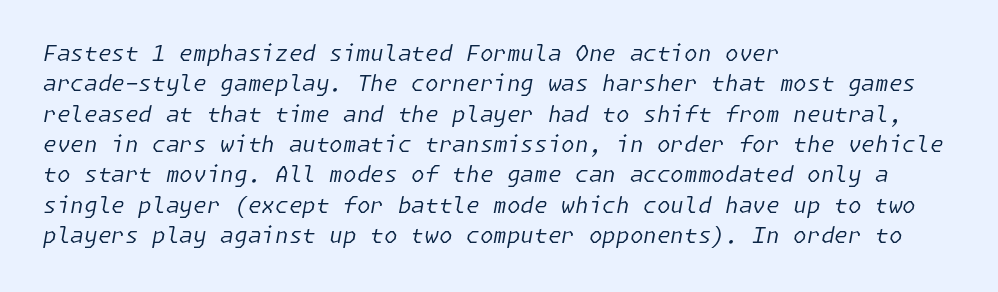
{"italic": "yes", "lean": "right", "slant_degrees": 11, "bold": "no", "underline": "no", "align": "left", "line_spacing": "normal", "line_spacing_ratio": 1.38, "letter_spacing": "normal", "letter_spacing_em": 0.0, "glyph_px": 22}
